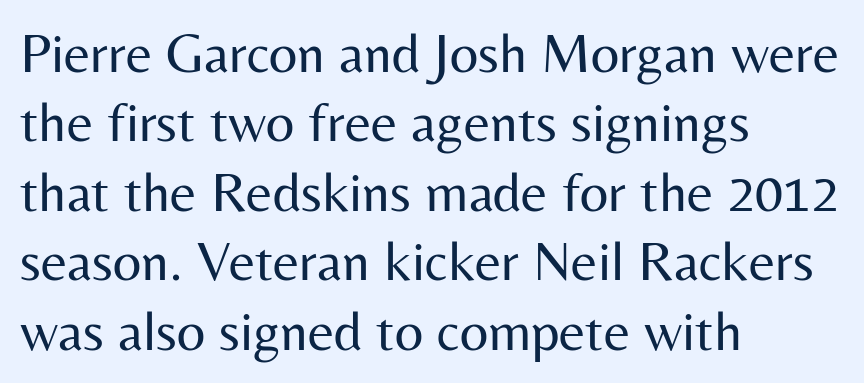
The image shows 56 px regular-weight sans-serif type, upright; set left-aligned, line spacing 1.24x, normal letter spacing, not underlined; medium stroke contrast and a medium x-height.
